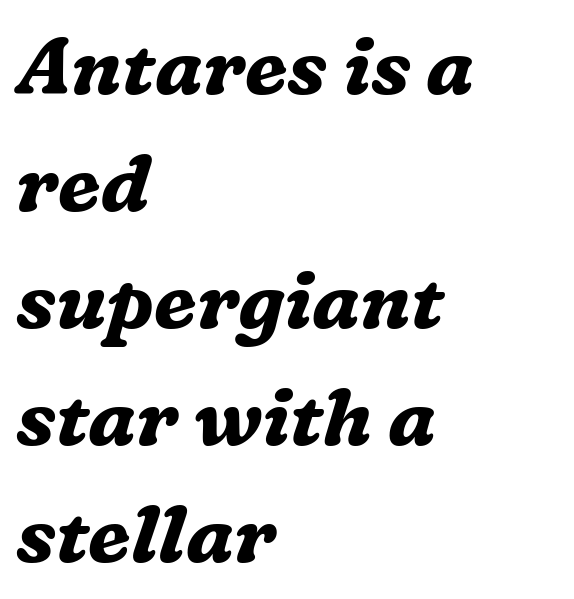
Is there much room between lines? A standard amount, neither cramped nor airy. One-word summary of the alignment: left. Its strokes are broad and dark, the hallmark of bold type. Type without underlining. Default kerning and tracking; the words read as compact shapes.
